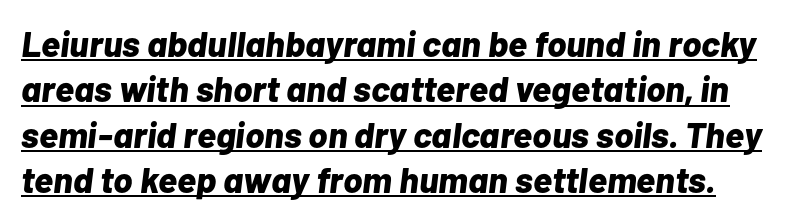
Q: Is the text bold? A: Yes.
Q: Is the text italic (slanted)? A: Yes, it leans right by about 7 degrees.
Q: Is the text underlined? A: Yes.
Q: Is the spacing between letters normal or unusually wide? A: Normal.
Q: Is the spacing between lines tight, normal or loose? A: Normal.
Q: Width (condensed, normal, or wide)? A: Normal.
Q: Stroke contrast? A: Low.
Q: x-height? A: Medium.
Q: Monospaced? A: No.
